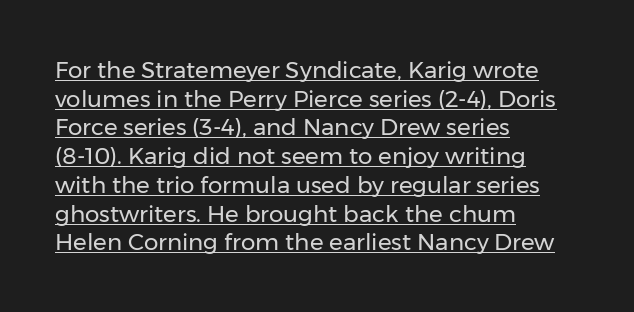
The image shows 23 px text type, upright; set left-aligned, normal line spacing (1.25x), normal letter spacing, underlined.
